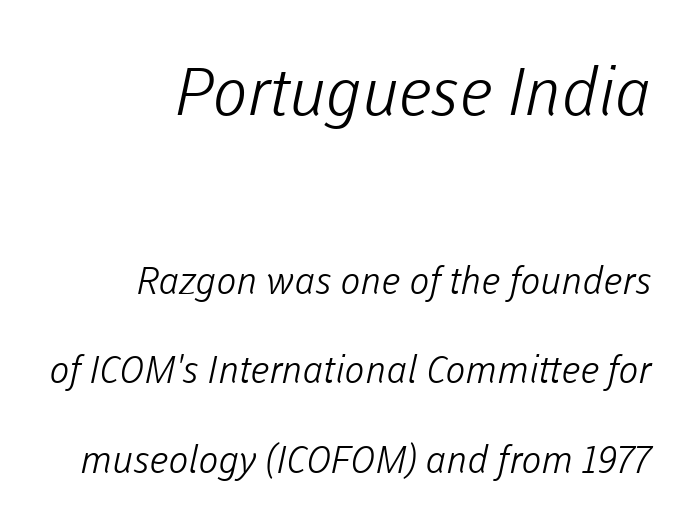
The image shows 66 px light sans-serif type; set loose line spacing (2.36x), normal letter spacing, not underlined; the first (top) block is 1.74x larger; low stroke contrast and a medium x-height.
